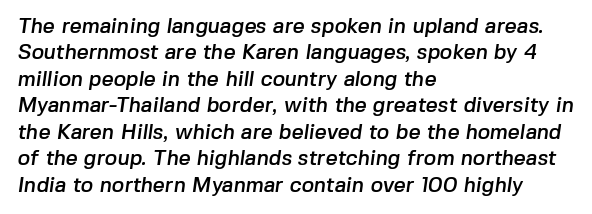
The lines sit at an ordinary, default distance from one another. A clean baseline with only descenders dipping below it. Is the letter spacing exaggerated? No — it looks like the ordinary default. One-word summary of the alignment: left.
